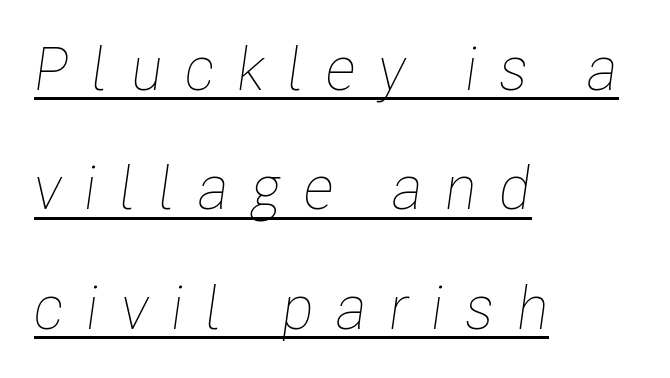
{"italic": "yes", "lean": "right", "slant_degrees": 8, "bold": "no", "weight": "thin", "width": "condensed", "stroke_contrast": "low", "x_height": "medium", "monospaced": "no", "underline": "yes", "align": "left", "line_spacing": "loose", "line_spacing_ratio": 1.99, "letter_spacing": "wide", "letter_spacing_em": 0.37, "glyph_px": 60}
